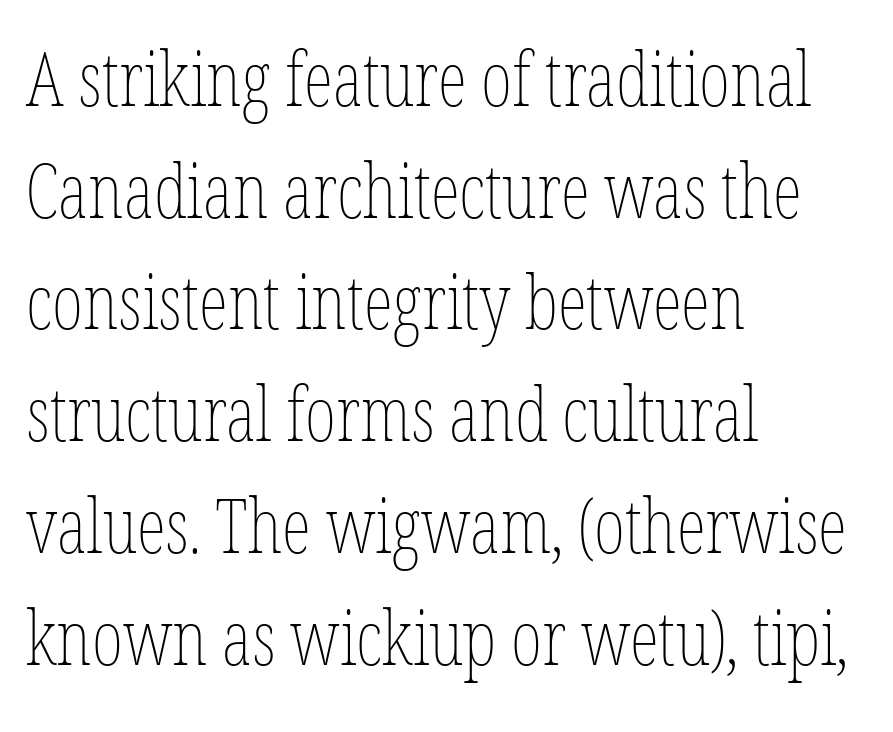
Q: Is the text bold? A: No.
Q: Is the text italic (slanted)? A: No, it is upright.
Q: Is the text underlined? A: No.
Q: How is the paragraph aligned? A: Left-aligned.
Q: Is the spacing between letters normal or unusually wide? A: Normal.
Q: Is the spacing between lines tight, normal or loose? A: Normal.
Q: Width (condensed, normal, or wide)? A: Condensed.
Q: Stroke contrast? A: Low.
Q: x-height? A: Medium.
Q: Monospaced? A: No.
